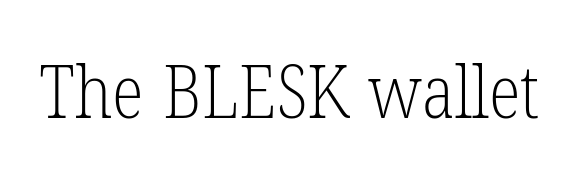
Lines of text with bare space underneath. There is no visible air inserted between adjacent glyphs. You could not count columns in this text — the font is proportionally spaced. Nothing heavy about these letters — not bold at all.
